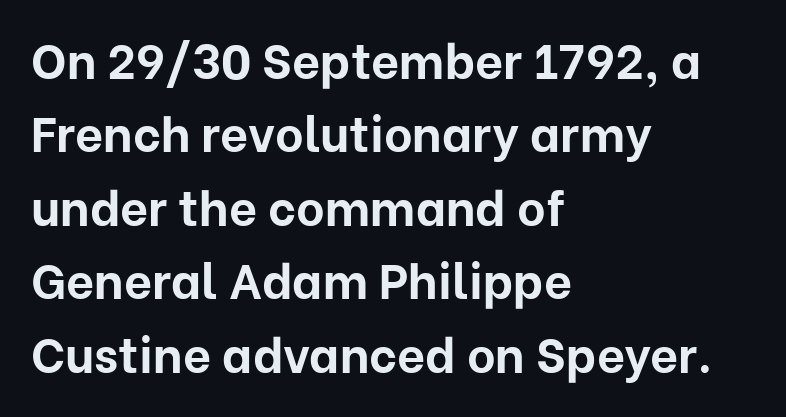
{"serif": "no", "italic": "no", "bold": "yes", "weight": "bold", "width": "normal", "stroke_contrast": "low", "x_height": "medium", "monospaced": "no", "underline": "no", "align": "left", "line_spacing": "normal", "line_spacing_ratio": 1.5, "letter_spacing": "normal", "letter_spacing_em": 0.0, "glyph_px": 49}
